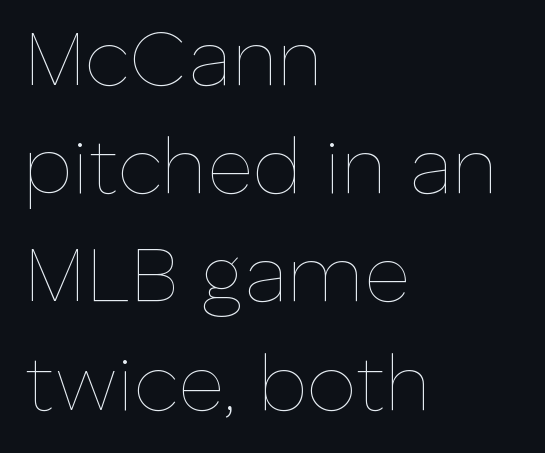
Q: Is the text bold? A: No.
Q: Is the text italic (slanted)? A: No, it is upright.
Q: Is the text underlined? A: No.
Q: How is the paragraph aligned? A: Left-aligned.
Q: Is the spacing between letters normal or unusually wide? A: Normal.
Q: Is the spacing between lines tight, normal or loose? A: Normal.
Q: Width (condensed, normal, or wide)? A: Normal.
Q: Stroke contrast? A: Low.
Q: x-height? A: Medium.
Q: Monospaced? A: No.
